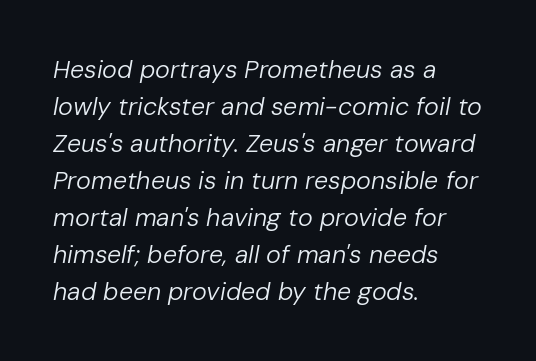
The designer left line spacing at the default. Weight class: somewhere from thin through regular. These lines are set flush left with a ragged right edge. Caption: standard tracking, unaltered. Emphasis-style slanted type is in use. The space beneath each line is pristine and unruled.
